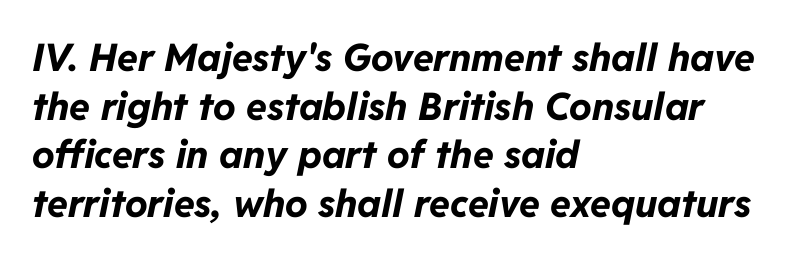
{"italic": "yes", "lean": "right", "slant_degrees": 11, "bold": "yes", "weight": "bold", "width": "normal", "stroke_contrast": "low", "x_height": "medium", "monospaced": "no", "underline": "no", "align": "left", "line_spacing": "normal", "line_spacing_ratio": 1.28, "letter_spacing": "normal", "letter_spacing_em": 0.0, "glyph_px": 38}
